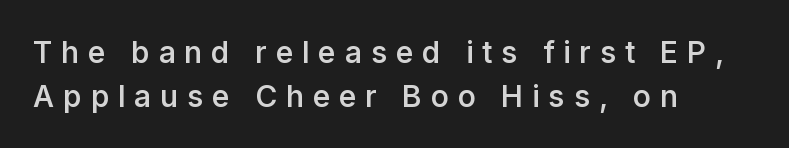
Type without underlining. The lines are quadded left. Weight check: semibold — heavier than regular, not quite bold. Does extra space separate the letters? Yes, quite a lot of it.
